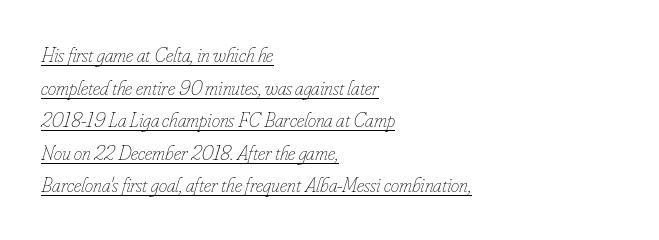
{"italic": "yes", "lean": "right", "slant_degrees": 16, "bold": "no", "underline": "yes", "align": "left", "line_spacing": "normal", "line_spacing_ratio": 1.55, "letter_spacing": "normal", "letter_spacing_em": 0.0, "glyph_px": 21}
